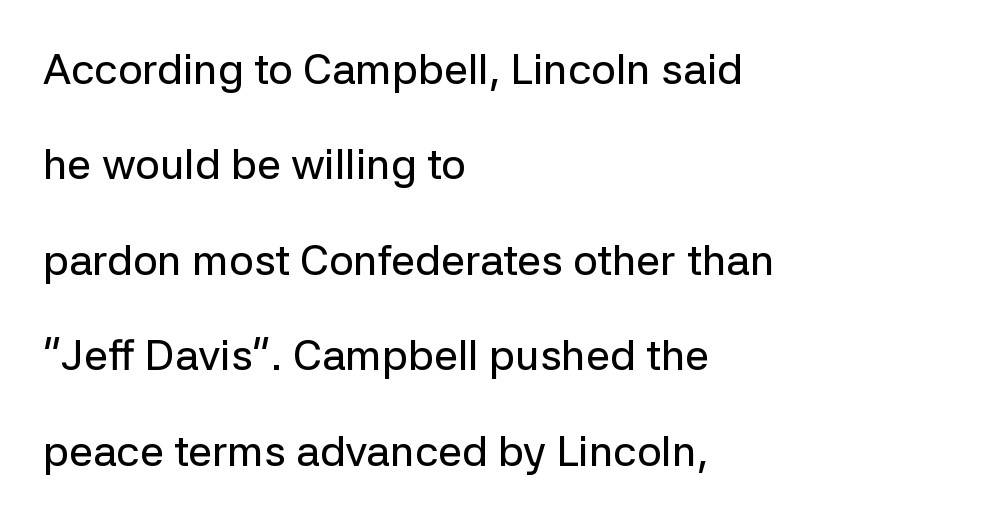
{"serif": "no", "italic": "no", "width": "normal", "stroke_contrast": "low", "x_height": "medium", "monospaced": "no", "underline": "no", "align": "left", "line_spacing": "loose", "line_spacing_ratio": 2.22, "letter_spacing": "normal", "letter_spacing_em": 0.0, "glyph_px": 43}
